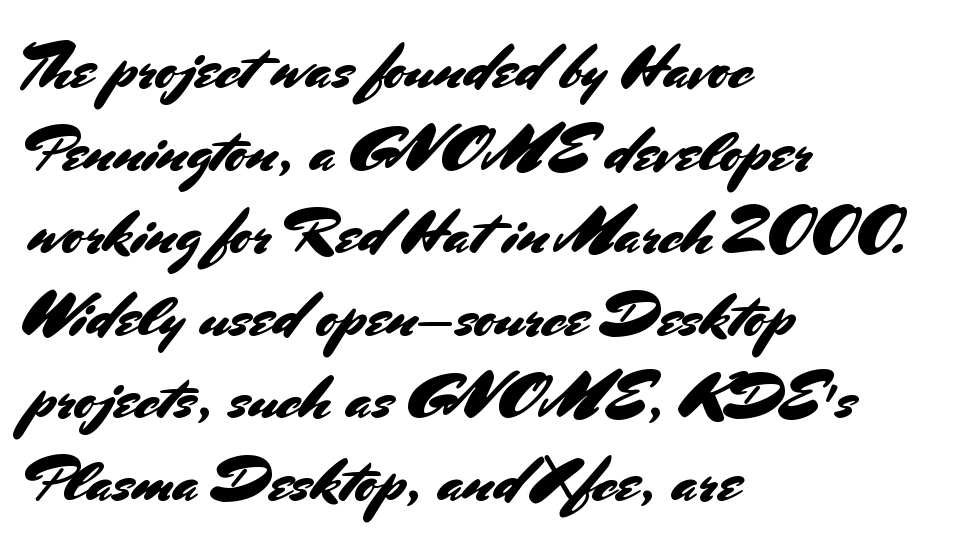
The image shows 64 px sans-serif type; set left-aligned, normal line spacing (1.29x), normal letter spacing, not underlined; medium stroke contrast and a small x-height.
